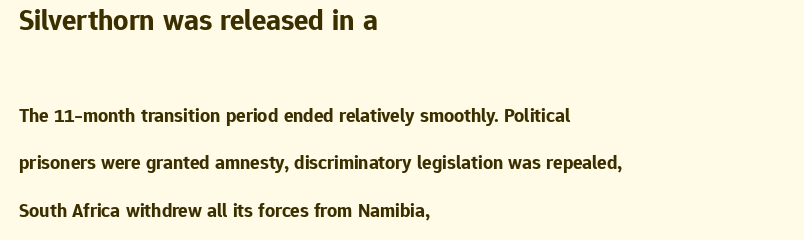
{"serif": "no", "italic": "no", "bold": "yes", "weight": "bold", "width": "normal", "stroke_contrast": "low", "x_height": "medium", "monospaced": "no", "underline": "no", "align": "left", "line_spacing": "loose", "line_spacing_ratio": 2.39, "letter_spacing": "normal", "letter_spacing_em": 0.0, "larger_block": "first", "size_ratio": 1.5, "glyph_px": 30}
